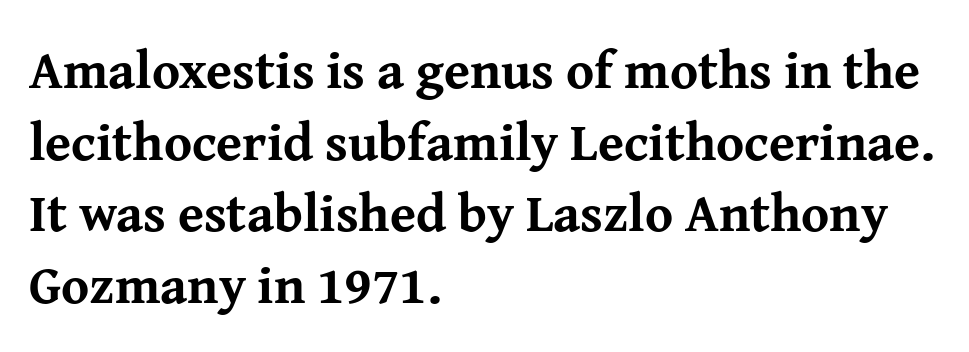
{"serif": "yes", "italic": "no", "bold": "yes", "weight": "bold", "width": "normal", "stroke_contrast": "medium", "x_height": "medium", "monospaced": "no", "underline": "no", "align": "left", "line_spacing": "normal", "line_spacing_ratio": 1.35, "letter_spacing": "normal", "letter_spacing_em": 0.0, "glyph_px": 53}
